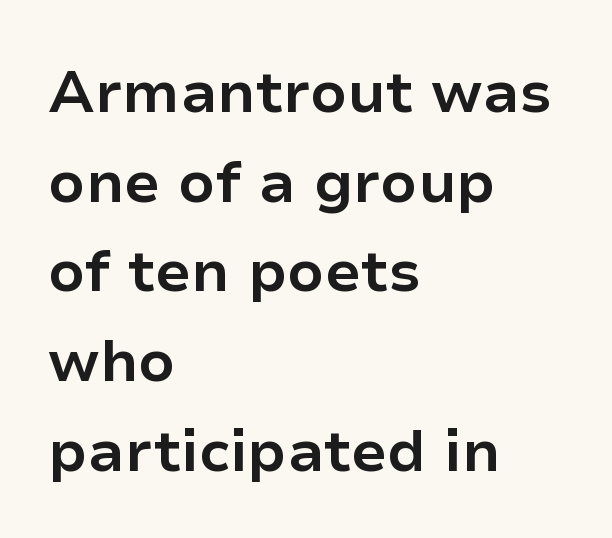
The image shows 59 px bold sans-serif type, upright; set left-aligned, normal line spacing (1.52x), normal letter spacing, not underlined; low stroke contrast and a medium x-height.
